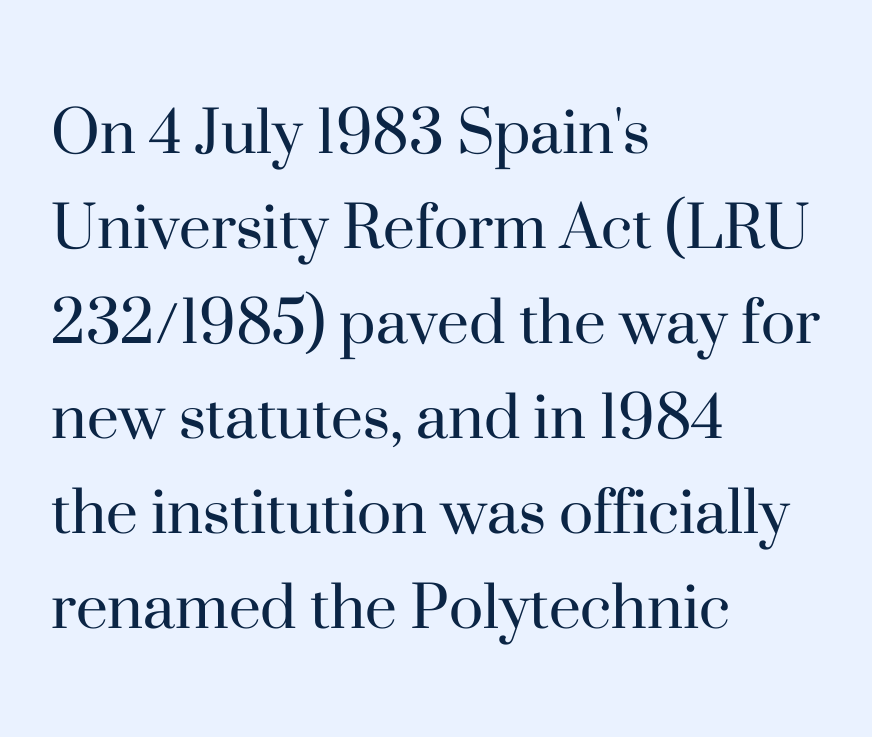
Q: Is the text bold? A: No.
Q: Is the text italic (slanted)? A: No, it is upright.
Q: Is the typeface a serif or a sans-serif typeface? A: Serif.
Q: Is the text underlined? A: No.
Q: How is the paragraph aligned? A: Left-aligned.
Q: Is the spacing between letters normal or unusually wide? A: Normal.
Q: Is the spacing between lines tight, normal or loose? A: Normal.
Q: Width (condensed, normal, or wide)? A: Normal.
Q: Stroke contrast? A: High.
Q: x-height? A: Small.
Q: Monospaced? A: No.
